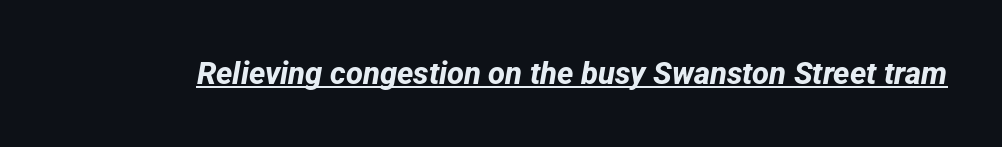
This sample uses a sans-serif face. The font is running at its bold setting. This sample has the flowing, uneven cadence of proportional lettering. This rendering leaves character spacing at its baseline value. A typographer would call this underscored text.
